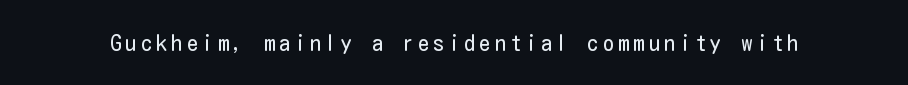
The strokes are not fattened; the text isn't bold. What stands out about the letter spacing? Its width — letters are far apart. Posture: straight, roman, zero tilt. Type without underlining.
